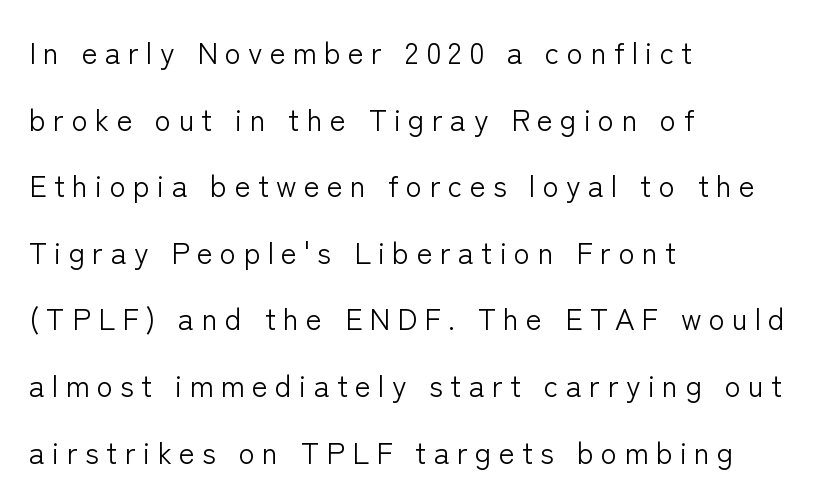
Q: Is the text bold? A: No.
Q: Is the text italic (slanted)? A: No, it is upright.
Q: Is the typeface a serif or a sans-serif typeface? A: Sans-serif.
Q: Is the text underlined? A: No.
Q: How is the paragraph aligned? A: Left-aligned.
Q: Is the spacing between letters normal or unusually wide? A: Unusually wide.
Q: Is the spacing between lines tight, normal or loose? A: Loose.
Q: Width (condensed, normal, or wide)? A: Normal.
Q: Stroke contrast? A: Low.
Q: x-height? A: Medium.
Q: Monospaced? A: No.
